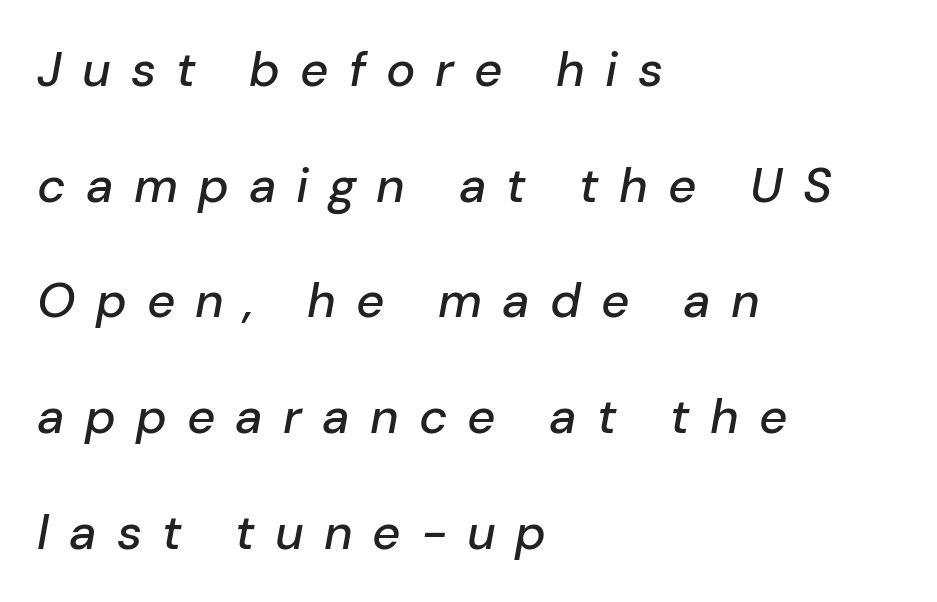
The image shows 49 px text type, italic (leaning right); set left-aligned, loose line spacing (2.36x), unusually wide letter spacing (+0.41 em), not underlined; low stroke contrast and a medium x-height.
